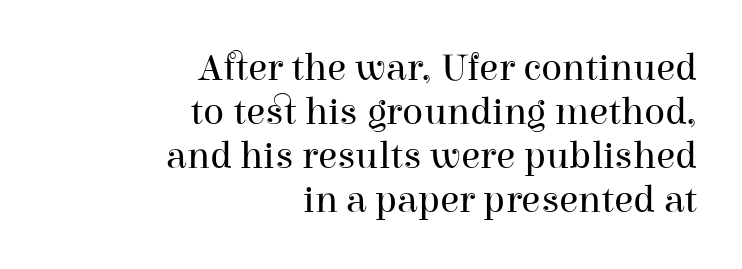
The image shows 39 px regular-weight serif type, upright; set right-aligned, tight line spacing (1.13x), normal letter spacing, not underlined; high stroke contrast and a medium x-height.
